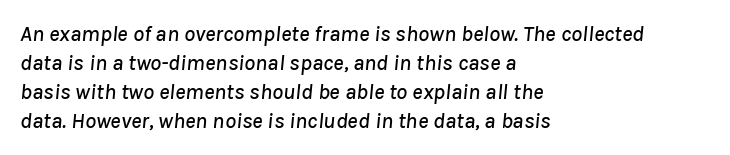
{"italic": "yes", "lean": "right", "slant_degrees": 8, "underline": "no", "align": "left", "line_spacing": "normal", "line_spacing_ratio": 1.32, "letter_spacing": "normal", "letter_spacing_em": 0.0, "glyph_px": 22}
